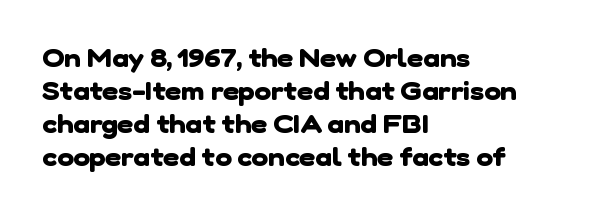
Q: Is the text bold? A: Yes.
Q: Is the text underlined? A: No.
Q: How is the paragraph aligned? A: Left-aligned.
Q: Is the spacing between letters normal or unusually wide? A: Normal.
Q: Is the spacing between lines tight, normal or loose? A: Normal.
